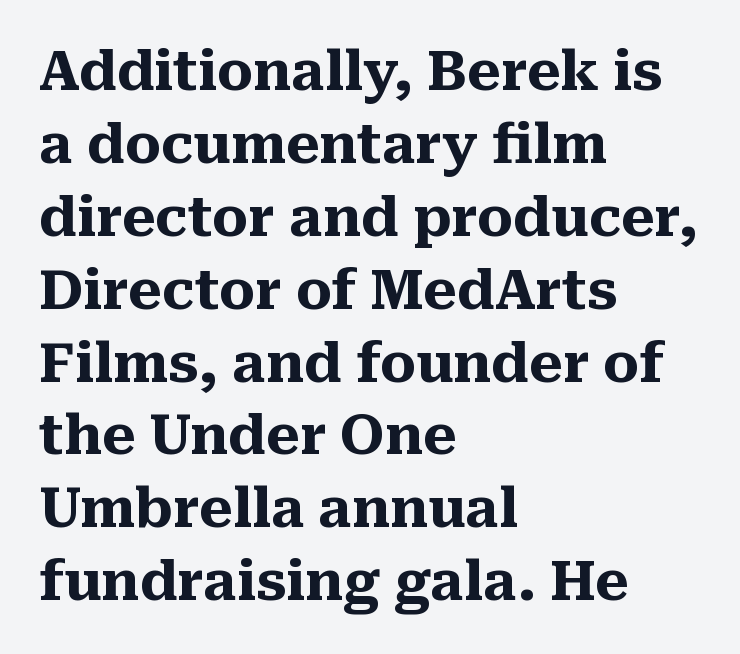
Q: Is the text bold? A: Yes.
Q: Is the text italic (slanted)? A: No, it is upright.
Q: Is the typeface a serif or a sans-serif typeface? A: Serif.
Q: Is the text underlined? A: No.
Q: How is the paragraph aligned? A: Left-aligned.
Q: Is the spacing between letters normal or unusually wide? A: Normal.
Q: Is the spacing between lines tight, normal or loose? A: Normal.
Q: Width (condensed, normal, or wide)? A: Normal.
Q: Stroke contrast? A: Medium.
Q: x-height? A: Medium.
Q: Monospaced? A: No.
